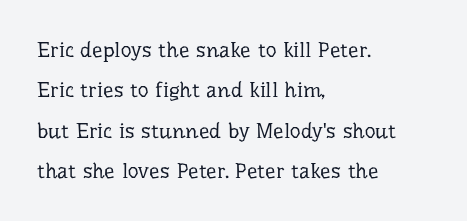
{"italic": "no", "bold": "no", "underline": "no", "align": "left", "line_spacing": "loose", "line_spacing_ratio": 1.92, "letter_spacing": "normal", "letter_spacing_em": 0.0, "glyph_px": 21}
